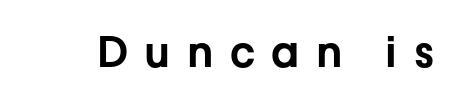
The image shows 42 px sans-serif type, upright; set unusually wide letter spacing (+0.39 em), not underlined; low stroke contrast and a medium x-height.
